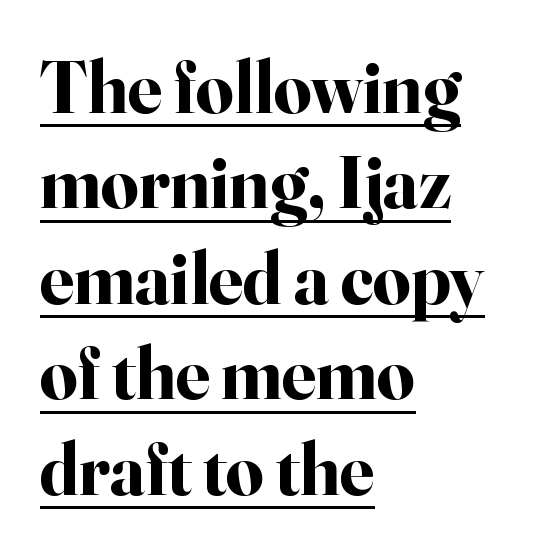
In terms of leading, this rendering sits right in the middle. A dark, heavy texture on the line: the type is bold. Line starts are locked; line ends wander. Unlike a clean sans, this face finishes its strokes with serifs.
